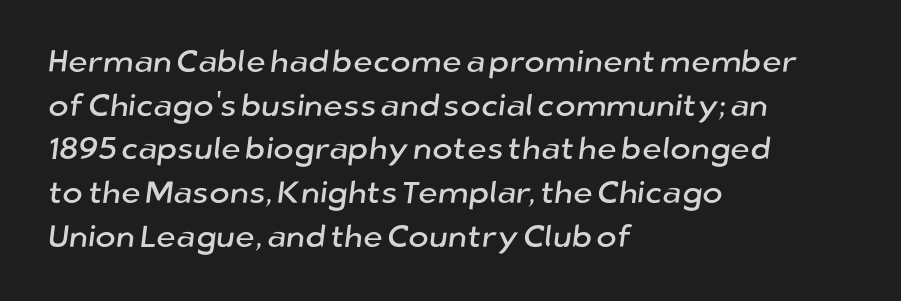
Compared with a centered layout, this one pins lines to the left instead. The leading is moderate, giving the passage an even texture. Examine the stroke ends and you'll find no serifs. The rendering uses natural spacing where letterforms have individual widths.
